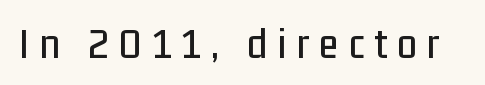
{"serif": "no", "italic": "no", "width": "condensed", "stroke_contrast": "low", "x_height": "medium", "monospaced": "no", "underline": "no", "letter_spacing": "wide", "letter_spacing_em": 0.22, "glyph_px": 45}
